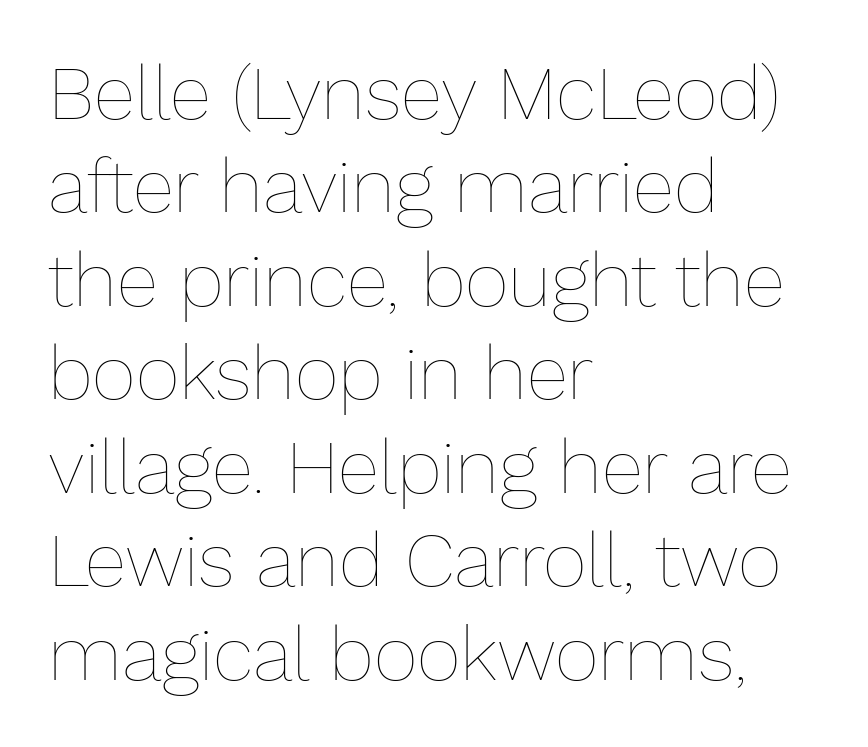
{"italic": "no", "bold": "no", "weight": "thin", "width": "normal", "stroke_contrast": "low", "x_height": "medium", "monospaced": "no", "underline": "no", "align": "left", "line_spacing_ratio": 1.23, "letter_spacing": "normal", "letter_spacing_em": 0.0, "glyph_px": 76}
